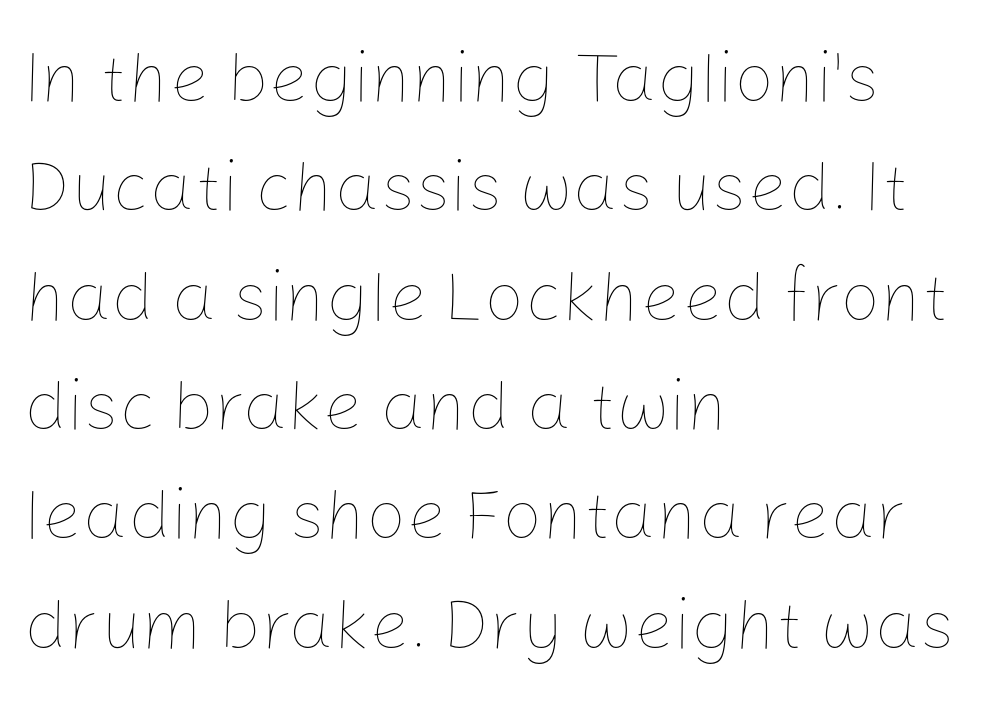
Q: Is the text bold? A: No.
Q: Is the text italic (slanted)? A: No, it is upright.
Q: Is the text underlined? A: No.
Q: How is the paragraph aligned? A: Left-aligned.
Q: Is the spacing between letters normal or unusually wide? A: Normal.
Q: Is the spacing between lines tight, normal or loose? A: Normal.
Q: Width (condensed, normal, or wide)? A: Normal.
Q: Stroke contrast? A: Low.
Q: x-height? A: Medium.
Q: Monospaced? A: No.
